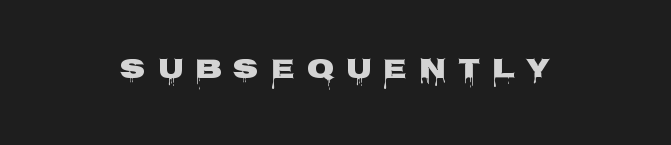
The image shows 28 px heavy, wide sans-serif type, upright; set centered, unusually wide letter spacing (+0.41 em), not underlined; low stroke contrast and a large x-height.
